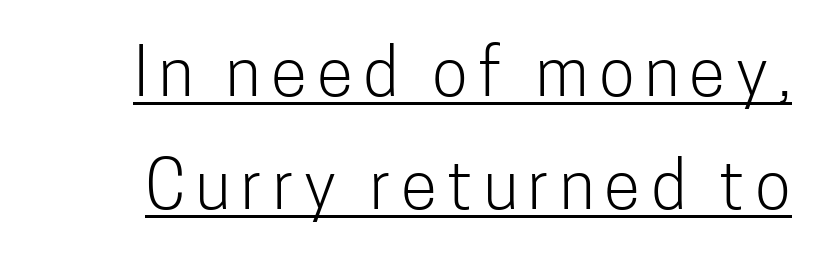
Q: Is the text bold? A: No.
Q: Is the text italic (slanted)? A: No, it is upright.
Q: Is the typeface a serif or a sans-serif typeface? A: Sans-serif.
Q: Is the text underlined? A: Yes.
Q: Width (condensed, normal, or wide)? A: Condensed.
Q: Stroke contrast? A: Low.
Q: x-height? A: Medium.
Q: Monospaced? A: No.
